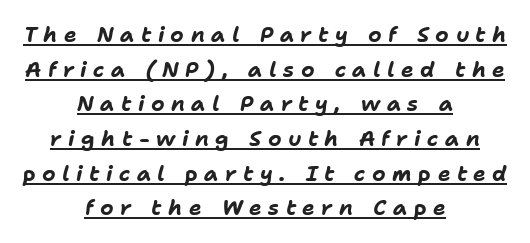
Q: Is the text bold? A: Yes.
Q: Is the text italic (slanted)? A: Yes, it leans right by about 11 degrees.
Q: Is the text underlined? A: Yes.
Q: How is the paragraph aligned? A: Centered.
Q: Is the spacing between letters normal or unusually wide? A: Unusually wide.
Q: Is the spacing between lines tight, normal or loose? A: Normal.
